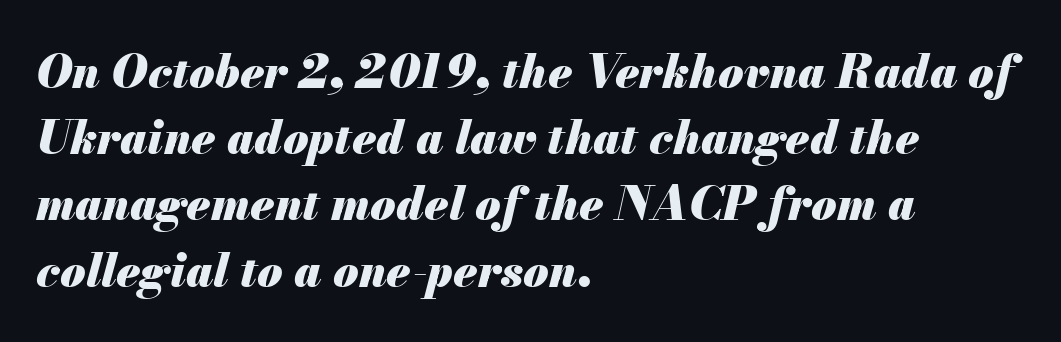
The image shows 46 px heavy type, italic (leaning right); set left-aligned, normal line spacing (1.44x), normal letter spacing, not underlined; medium stroke contrast and a small x-height.
